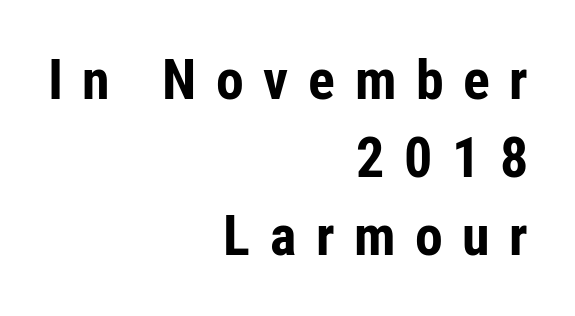
Q: Is the text bold? A: Yes.
Q: Is the text italic (slanted)? A: No, it is upright.
Q: Is the typeface a serif or a sans-serif typeface? A: Sans-serif.
Q: Is the text underlined? A: No.
Q: How is the paragraph aligned? A: Right-aligned.
Q: Is the spacing between letters normal or unusually wide? A: Unusually wide.
Q: Is the spacing between lines tight, normal or loose? A: Normal.
Q: Width (condensed, normal, or wide)? A: Condensed.
Q: Stroke contrast? A: Low.
Q: x-height? A: Medium.
Q: Monospaced? A: No.
